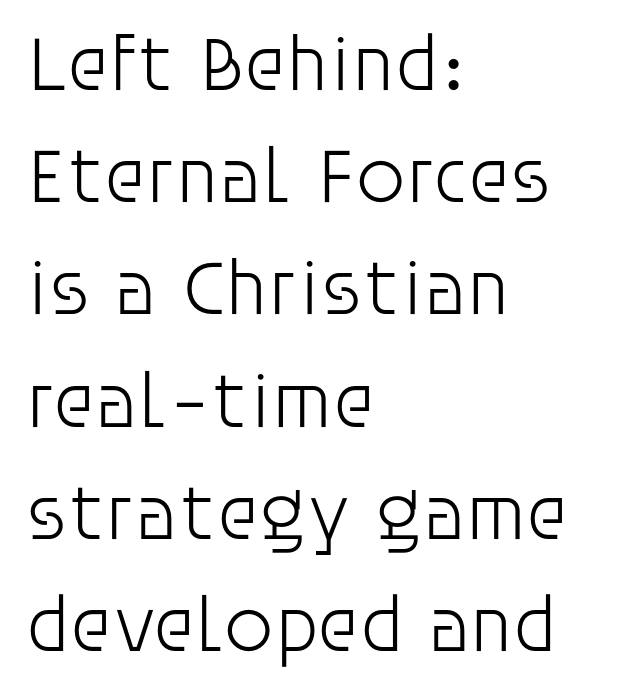
The image shows 79 px light sans-serif type, upright; set left-aligned, normal line spacing (1.42x), normal letter spacing, not underlined; low stroke contrast and a large x-height.
